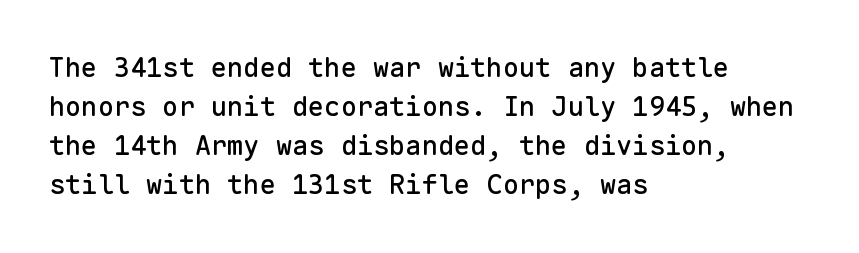
{"italic": "no", "underline": "no", "align": "left", "line_spacing": "normal", "line_spacing_ratio": 1.45, "letter_spacing": "normal", "letter_spacing_em": 0.0, "glyph_px": 27}
